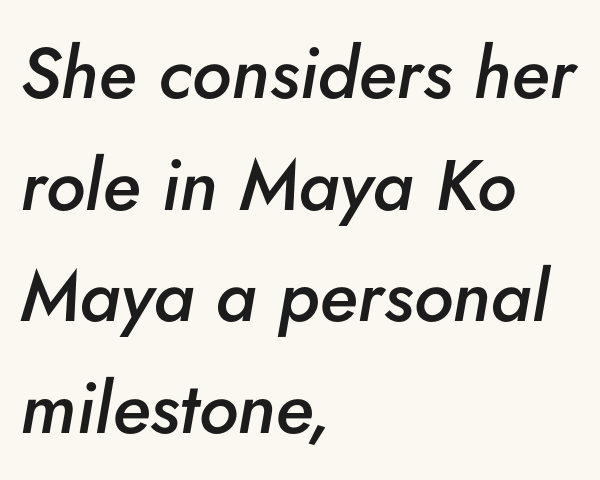
{"italic": "yes", "lean": "right", "slant_degrees": 5, "bold": "semi", "weight": "semibold", "width": "normal", "stroke_contrast": "low", "x_height": "small", "monospaced": "no", "underline": "no", "align": "left", "line_spacing": "normal", "line_spacing_ratio": 1.55, "letter_spacing": "normal", "letter_spacing_em": 0.0, "glyph_px": 72}
